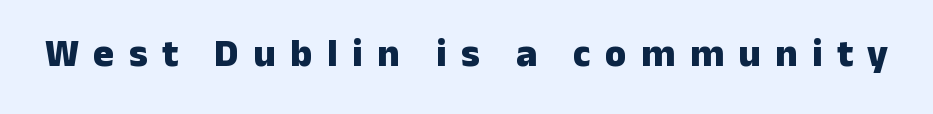
The image shows 39 px heavy sans-serif type, upright; set unusually wide letter spacing (+0.37 em), not underlined; low stroke contrast and a medium x-height.
